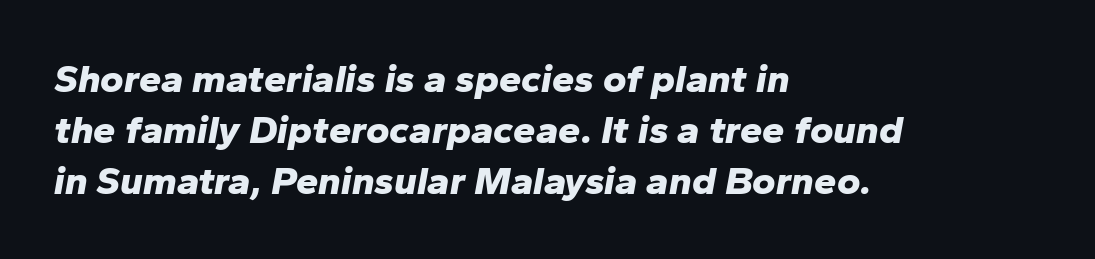
The image shows 40 px bold type, italic (leaning right); set left-aligned, normal line spacing (1.28x), normal letter spacing, not underlined; low stroke contrast and a medium x-height.
